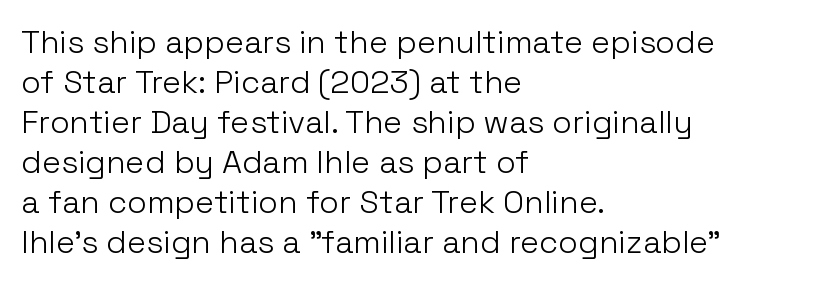
The image shows 32 px light sans-serif type, upright; set left-aligned, normal line spacing (1.25x), normal letter spacing, not underlined; low stroke contrast and a medium x-height.
